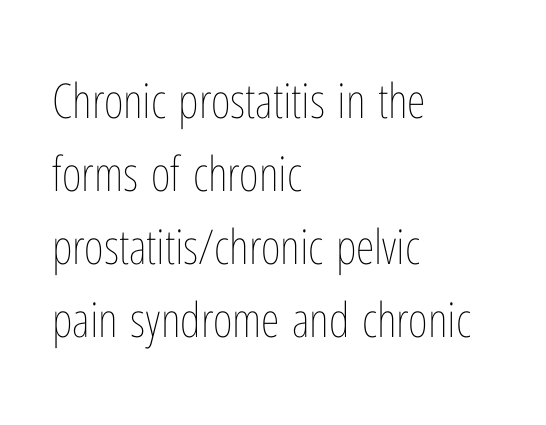
Q: Is the text bold? A: No.
Q: Is the text italic (slanted)? A: No, it is upright.
Q: Is the text underlined? A: No.
Q: How is the paragraph aligned? A: Left-aligned.
Q: Is the spacing between letters normal or unusually wide? A: Normal.
Q: Is the spacing between lines tight, normal or loose? A: Normal.
Q: Width (condensed, normal, or wide)? A: Condensed.
Q: Stroke contrast? A: Low.
Q: x-height? A: Medium.
Q: Monospaced? A: No.
